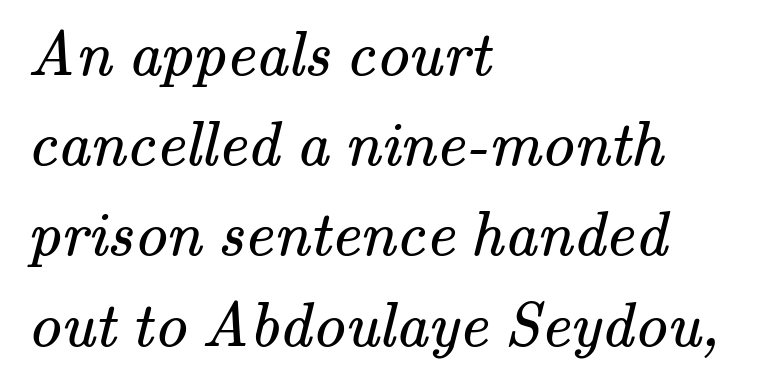
Q: Is the text bold? A: No.
Q: Is the typeface a serif or a sans-serif typeface? A: Serif.
Q: Is the text underlined? A: No.
Q: How is the paragraph aligned? A: Left-aligned.
Q: Is the spacing between letters normal or unusually wide? A: Normal.
Q: Is the spacing between lines tight, normal or loose? A: Normal.
Q: Width (condensed, normal, or wide)? A: Normal.
Q: Stroke contrast? A: Medium.
Q: x-height? A: Small.
Q: Monospaced? A: No.
